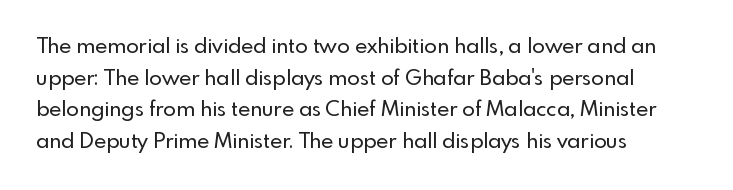
Has an underline been added? It has not. Do the letters lean? They stand straight. Notice how descenders clear the ascenders below comfortably — that's standard leading. The line texture is even and compact thanks to regular tracking.
